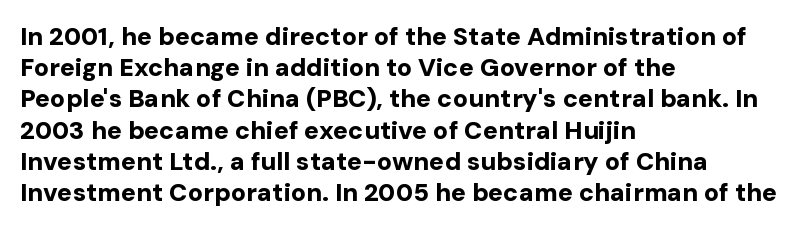
Caption: standard tracking, unaltered. Weight: bold. Line beginnings align vertically; line endings do not. The type sits square on the baseline with zero lean.
